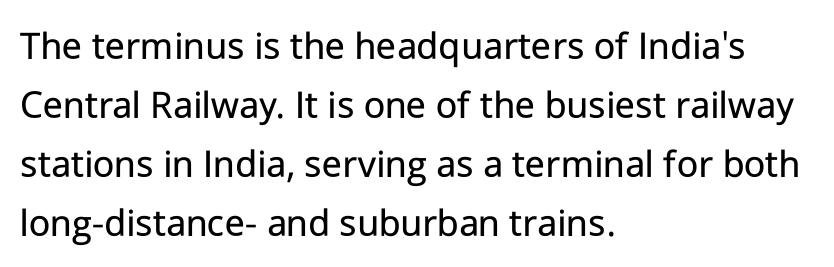
{"serif": "no", "italic": "no", "bold": "no", "weight": "regular", "width": "normal", "stroke_contrast": "low", "x_height": "medium", "monospaced": "no", "underline": "no", "align": "left", "line_spacing": "normal", "line_spacing_ratio": 1.44, "letter_spacing": "normal", "letter_spacing_em": 0.0, "glyph_px": 41}
